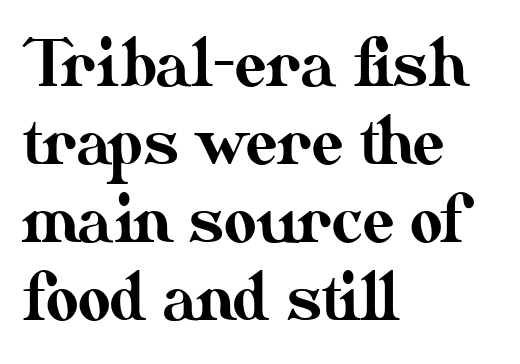
The image shows 63 px text type, upright; set left-aligned, line spacing 1.24x, normal letter spacing, not underlined; medium stroke contrast and a small x-height.
